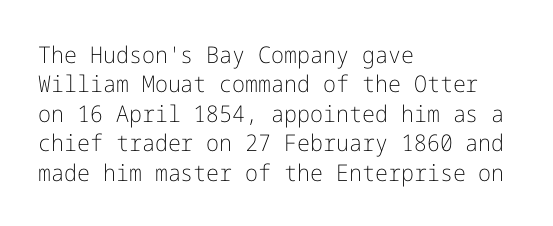
{"italic": "no", "bold": "no", "underline": "no", "align": "left", "line_spacing": "normal", "line_spacing_ratio": 1.28, "letter_spacing": "normal", "letter_spacing_em": 0.0, "glyph_px": 23}
